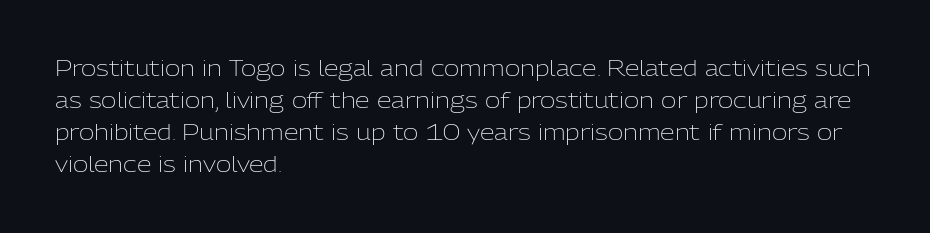
The image shows 21 px text type, upright; set left-aligned, normal line spacing (1.53x), normal letter spacing, not underlined.
